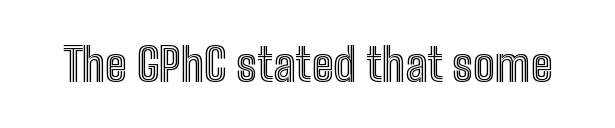
Q: Is the text italic (slanted)? A: No, it is upright.
Q: Is the text underlined? A: No.
Q: Is the spacing between letters normal or unusually wide? A: Normal.
Q: Width (condensed, normal, or wide)? A: Condensed.
Q: x-height? A: Medium.
Q: Monospaced? A: No.
